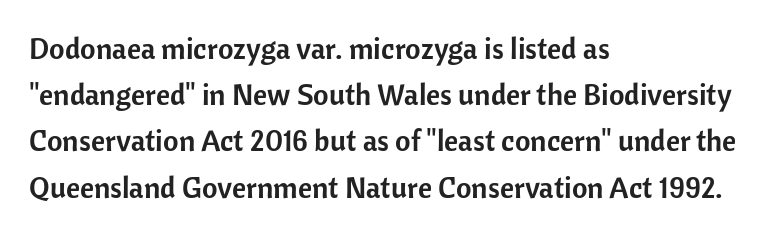
{"serif": "no", "italic": "no", "width": "normal", "stroke_contrast": "low", "x_height": "medium", "monospaced": "no", "underline": "no", "align": "left", "line_spacing": "normal", "line_spacing_ratio": 1.54, "letter_spacing": "normal", "letter_spacing_em": 0.0, "glyph_px": 30}
